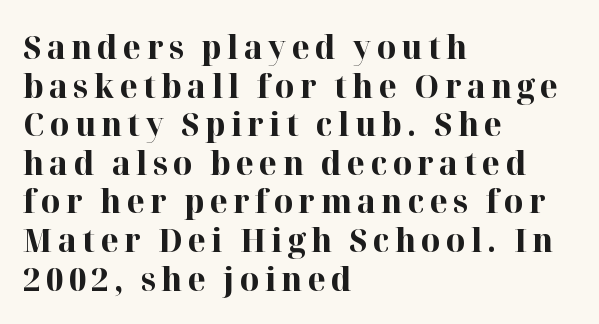
{"serif": "yes", "italic": "no", "bold": "yes", "weight": "bold", "width": "normal", "stroke_contrast": "high", "x_height": "medium", "monospaced": "no", "underline": "no", "align": "left", "line_spacing_ratio": 1.17, "glyph_px": 33}
